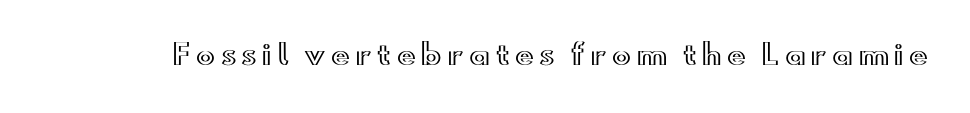
{"italic": "no", "width": "wide", "x_height": "small", "monospaced": "no", "underline": "no", "letter_spacing": "wide", "letter_spacing_em": 0.2, "glyph_px": 28}
